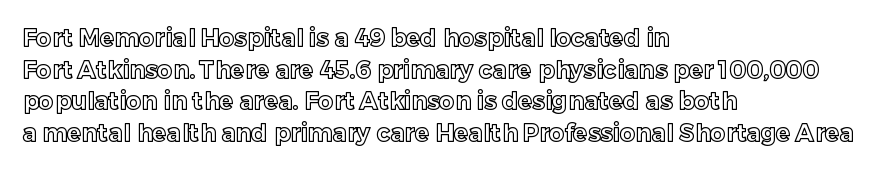
Q: Is the text italic (slanted)? A: No, it is upright.
Q: Is the text underlined? A: No.
Q: How is the paragraph aligned? A: Left-aligned.
Q: Is the spacing between letters normal or unusually wide? A: Normal.
Q: Is the spacing between lines tight, normal or loose? A: Normal.
